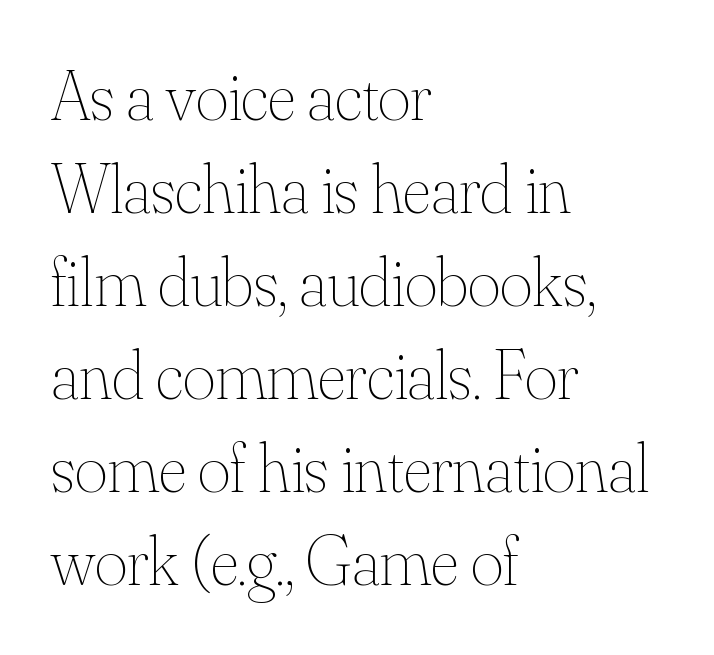
The image shows 70 px thin type, upright; set left-aligned, normal line spacing (1.33x), normal letter spacing, not underlined; medium stroke contrast and a small x-height.
